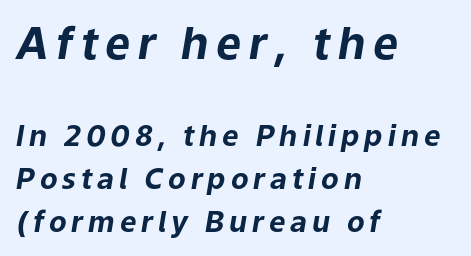
The image shows 44 px bold type, italic (leaning right); set left-aligned, normal line spacing (1.49x), not underlined; the first (top) block is 1.52x larger; low stroke contrast and a medium x-height.
